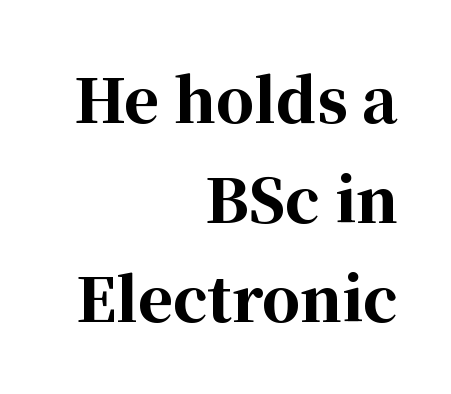
{"serif": "yes", "italic": "no", "bold": "yes", "weight": "bold", "width": "normal", "stroke_contrast": "high", "x_height": "medium", "monospaced": "no", "underline": "no", "align": "right", "line_spacing": "normal", "line_spacing_ratio": 1.66, "letter_spacing": "normal", "letter_spacing_em": 0.0, "glyph_px": 60}
